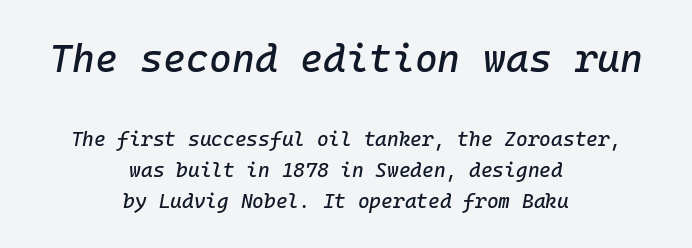
The image shows 39 px text type, italic (leaning right), monospaced; set centered, normal line spacing (1.55x), normal letter spacing, not underlined; the first (top) block is 1.95x larger; low stroke contrast and a medium x-height.
